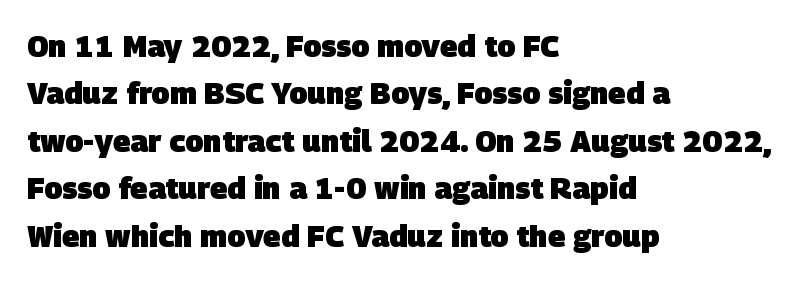
The image shows 30 px heavy sans-serif type; set left-aligned, normal line spacing (1.58x), normal letter spacing, not underlined; low stroke contrast and a large x-height.
